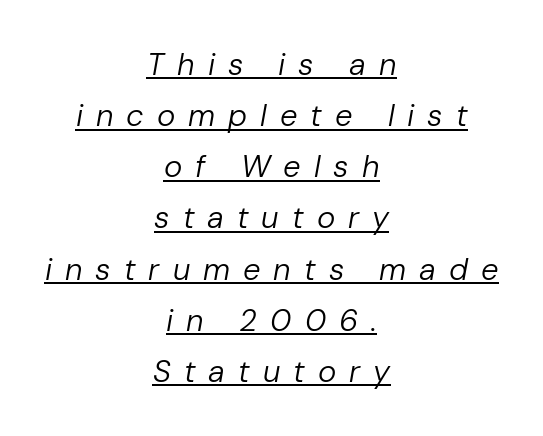
Q: Is the text bold? A: No.
Q: Is the text italic (slanted)? A: Yes, it leans right by about 10 degrees.
Q: Is the text underlined? A: Yes.
Q: How is the paragraph aligned? A: Centered.
Q: Is the spacing between letters normal or unusually wide? A: Unusually wide.
Q: Is the spacing between lines tight, normal or loose? A: Normal.
Q: Width (condensed, normal, or wide)? A: Normal.
Q: Stroke contrast? A: Low.
Q: x-height? A: Medium.
Q: Monospaced? A: No.
